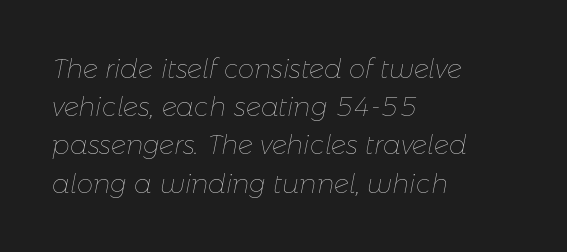
These lines keep a tight, regular rhythm from letter to letter. Quick note: underline off. The compositor pushed each line to the left boundary. Observe the lean: these are italic letterforms. The vertical gap from one line to the next is medium.
